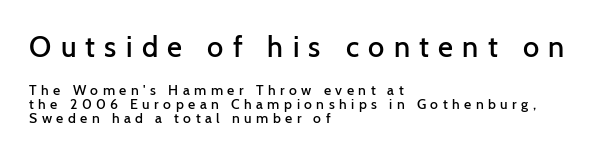
Each line starts at the same left margin while the right side varies. Italic: no, the glyphs are upright roman. Type size steps down from the first block to the second. Here the designer chose a conventional face with non-uniform glyph widths.
